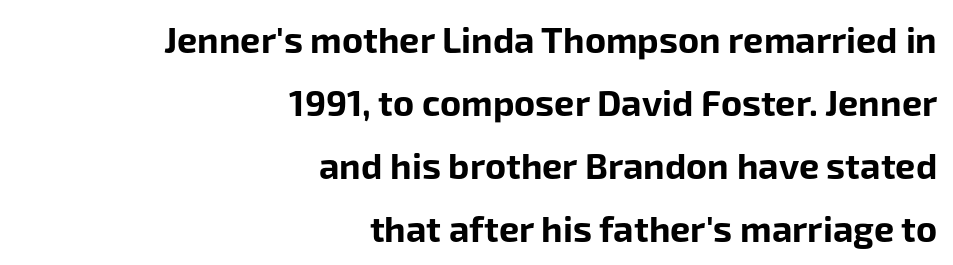
Between one letter and the next there's only the usual sliver of space. You could not count columns in this text — the font is proportionally spaced. This is sans-serif lettering, the kind often seen on screens and signage. Words float on clear page, feet unadorned. A roman cut, with each character standing at attention. Weight check: bold — yes, fully.
